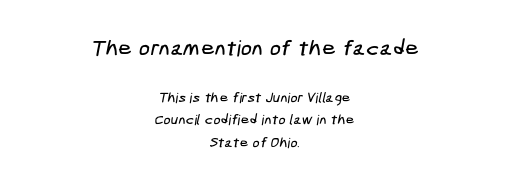
{"underline": "no", "align": "center", "line_spacing": "normal", "line_spacing_ratio": 1.6, "letter_spacing": "normal", "letter_spacing_em": 0.0, "larger_block": "first", "size_ratio": 1.57, "glyph_px": 22}
